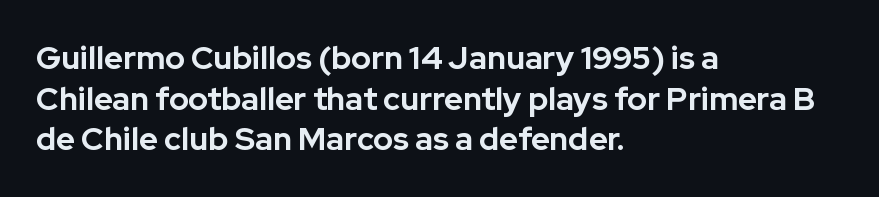
{"serif": "no", "italic": "no", "bold": "yes", "weight": "bold", "width": "normal", "stroke_contrast": "low", "x_height": "medium", "monospaced": "no", "underline": "no", "align": "left", "line_spacing": "normal", "line_spacing_ratio": 1.27, "letter_spacing": "normal", "letter_spacing_em": 0.0, "glyph_px": 32}
